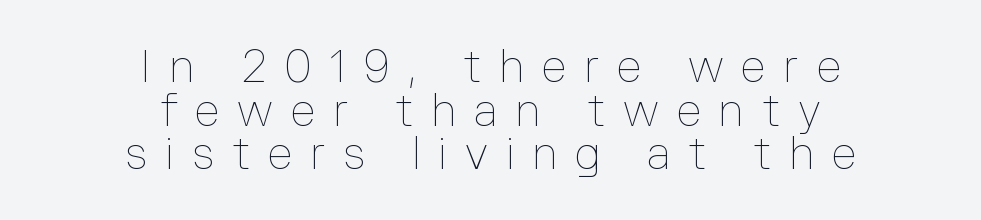
The specimen reads as upright at a glance. Each letter keeps its own natural width here, so spacing adapts to shape. Check under the words: just untouched page. Honestly, the letter spacing is so wide it's the main thing you notice. Typeset on center — no edge is straight.
